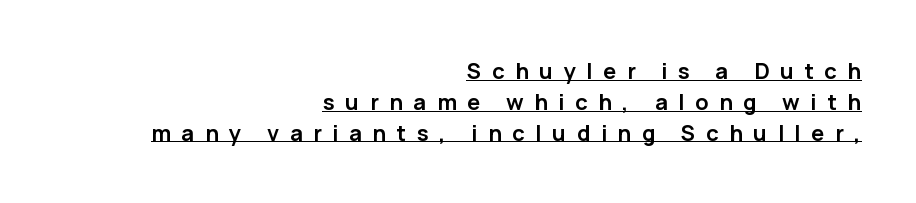
The image shows 22 px bold type, upright; set right-aligned, normal line spacing (1.4x), unusually wide letter spacing (+0.48 em), underlined.
